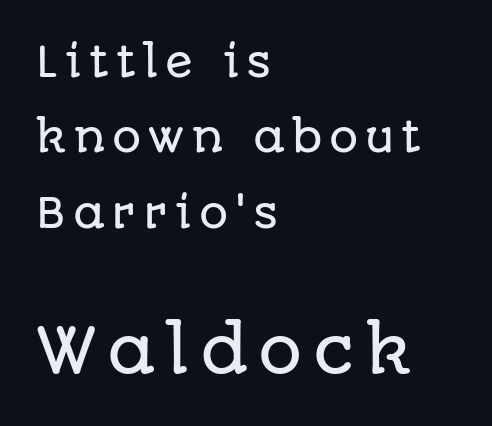
Size contrast runs from small at the top to large at the bottom. Spacing verdict: proportional, widths tailored to each character. The lettering holds an erect, upright posture throughout. A typesetter would label this face a sans. This rendering features lettering with no underline. These lines stack with their left ends in a neat column.
